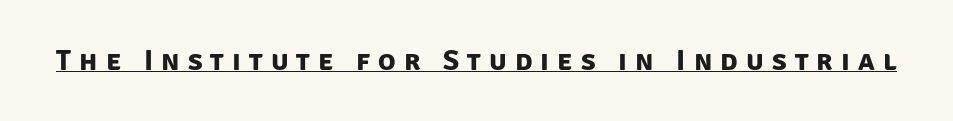
Each letter keeps its own natural width here, so spacing adapts to shape. Strokes here are thick enough to call this a true bold. Serifs: no, the terminals of the letterforms are clean. Beneath each row of characters lies a ruled line. The letters are spread apart with noticeably loose tracking.
